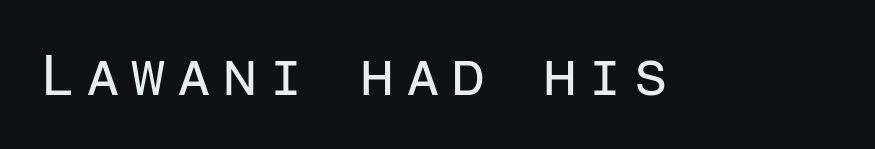
Q: Is the text bold? A: No.
Q: Is the text italic (slanted)? A: No, it is upright.
Q: Is the typeface a serif or a sans-serif typeface? A: Sans-serif.
Q: Is the text underlined? A: No.
Q: Width (condensed, normal, or wide)? A: Normal.
Q: Stroke contrast? A: Low.
Q: x-height? A: Medium.
Q: Monospaced? A: Yes.
